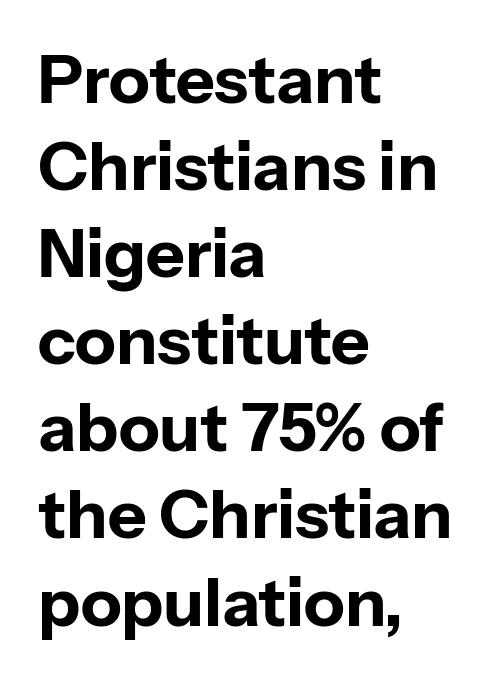
{"serif": "no", "italic": "no", "bold": "yes", "weight": "bold", "width": "normal", "stroke_contrast": "low", "x_height": "medium", "monospaced": "no", "underline": "no", "align": "left", "line_spacing": "normal", "line_spacing_ratio": 1.3, "letter_spacing": "normal", "letter_spacing_em": 0.0, "glyph_px": 67}
